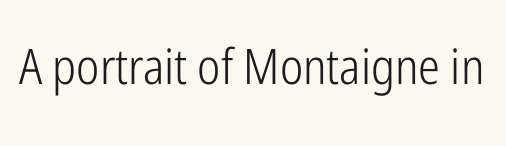
Q: Is the text bold? A: No.
Q: Is the text italic (slanted)? A: No, it is upright.
Q: Is the typeface a serif or a sans-serif typeface? A: Sans-serif.
Q: Is the text underlined? A: No.
Q: Is the spacing between letters normal or unusually wide? A: Normal.
Q: Width (condensed, normal, or wide)? A: Condensed.
Q: Stroke contrast? A: Low.
Q: x-height? A: Medium.
Q: Monospaced? A: No.
